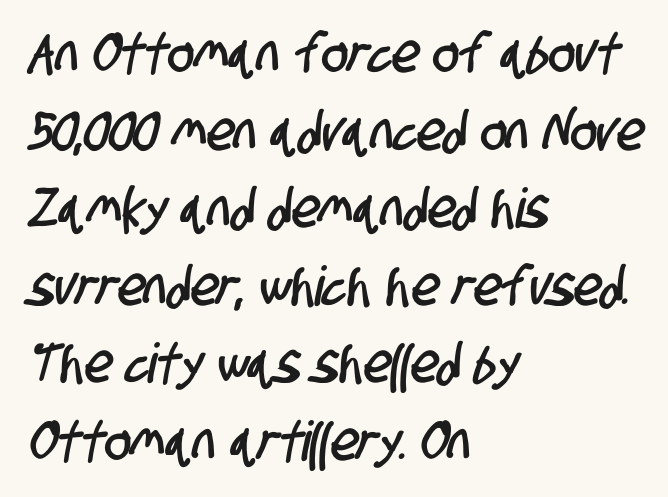
The image shows 55 px condensed sans-serif type; set left-aligned, normal line spacing (1.41x), normal letter spacing, not underlined; low stroke contrast and a large x-height.
